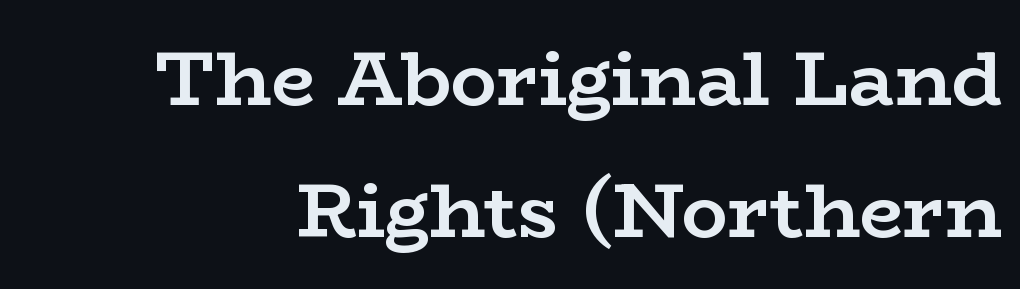
The image shows 77 px semibold, wide serif type, upright; set line spacing 1.72x, normal letter spacing, not underlined; low stroke contrast and a medium x-height.
